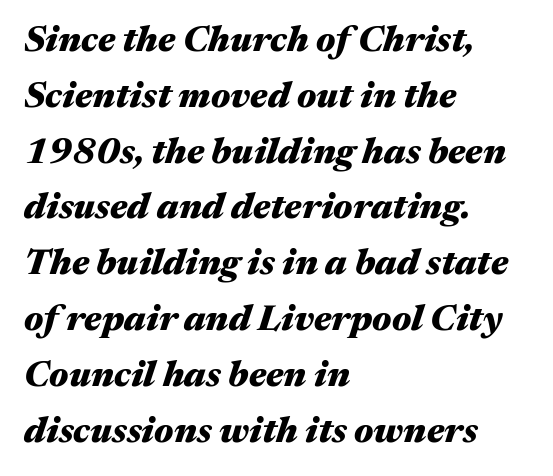
Q: Is the text bold? A: Yes.
Q: Is the text italic (slanted)? A: Yes, it leans right by about 17 degrees.
Q: Is the text underlined? A: No.
Q: How is the paragraph aligned? A: Left-aligned.
Q: Is the spacing between letters normal or unusually wide? A: Normal.
Q: Is the spacing between lines tight, normal or loose? A: Normal.
Q: Width (condensed, normal, or wide)? A: Wide.
Q: Stroke contrast? A: Medium.
Q: x-height? A: Medium.
Q: Monospaced? A: No.
